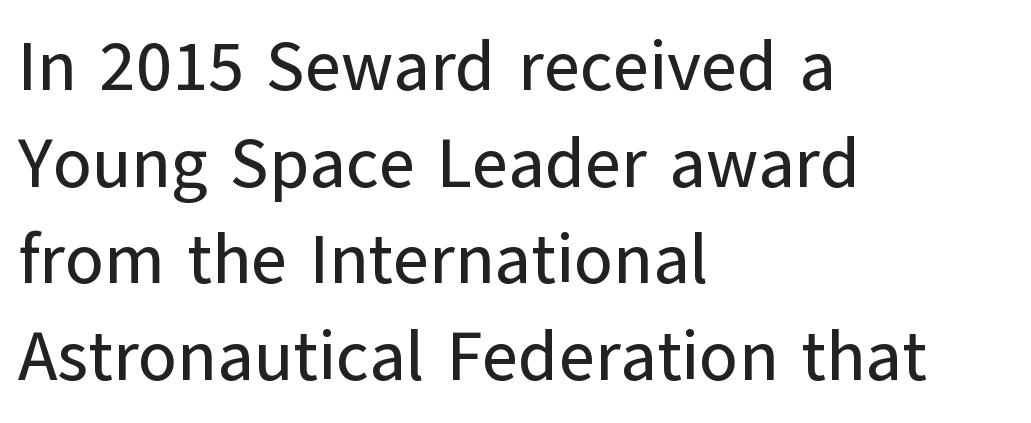
The image shows 70 px sans-serif type, upright; set left-aligned, normal line spacing (1.38x), normal letter spacing, not underlined; low stroke contrast and a medium x-height.
